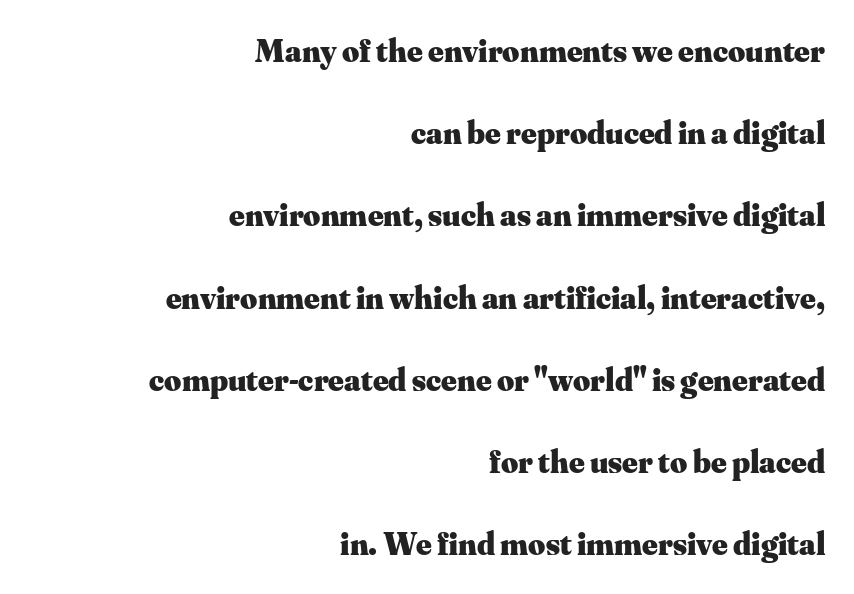
Q: Is the text bold? A: Yes.
Q: Is the text italic (slanted)? A: No, it is upright.
Q: Is the typeface a serif or a sans-serif typeface? A: Serif.
Q: Is the text underlined? A: No.
Q: How is the paragraph aligned? A: Right-aligned.
Q: Is the spacing between letters normal or unusually wide? A: Normal.
Q: Is the spacing between lines tight, normal or loose? A: Loose.
Q: Width (condensed, normal, or wide)? A: Normal.
Q: Stroke contrast? A: Medium.
Q: x-height? A: Small.
Q: Monospaced? A: No.
